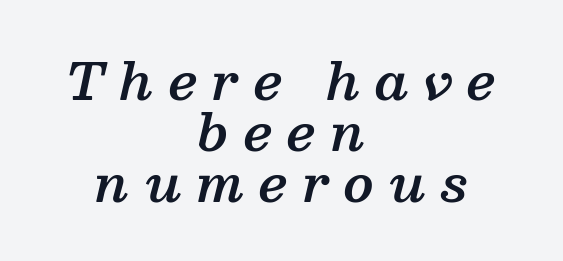
The image shows 50 px semibold serif type, italic (leaning right); set centered, tight line spacing (1.02x), unusually wide letter spacing (+0.3 em), not underlined; medium stroke contrast and a medium x-height.
